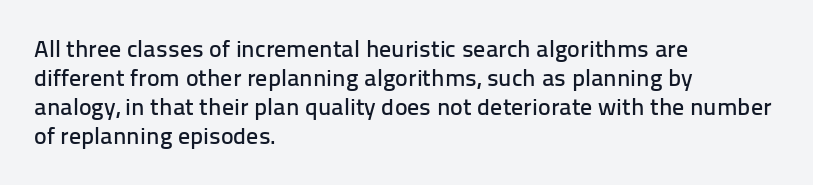
Q: Is the text italic (slanted)? A: No, it is upright.
Q: Is the text underlined? A: No.
Q: How is the paragraph aligned? A: Left-aligned.
Q: Is the spacing between letters normal or unusually wide? A: Normal.
